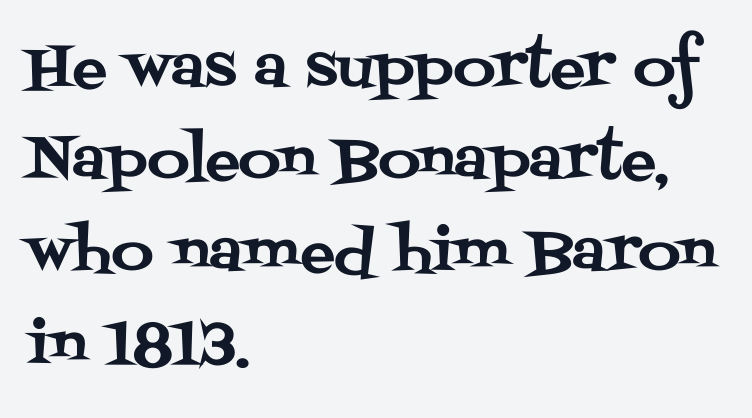
The image shows 58 px serif type, upright; set left-aligned, normal line spacing (1.59x), normal letter spacing, not underlined; medium stroke contrast and a large x-height.
